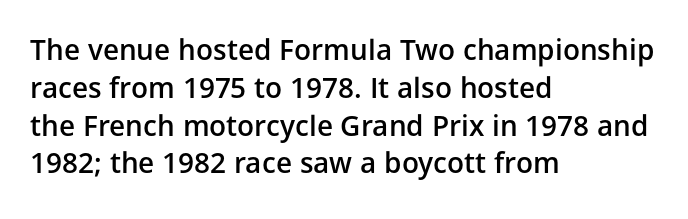
Rows of type keep a routine distance in the vertical direction. You could call the tracking neutral — neither tight nor loose. Leftover space on each line is placed entirely after the last word. Letterform terminals end flat and unadorned throughout the passage.
